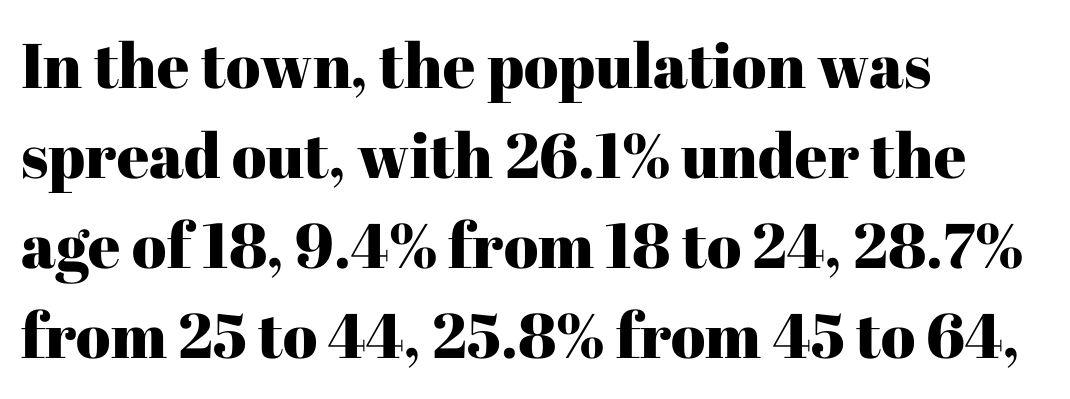
The image shows 63 px serif type, upright; set left-aligned, normal line spacing (1.43x), normal letter spacing, not underlined; high stroke contrast and a medium x-height.
